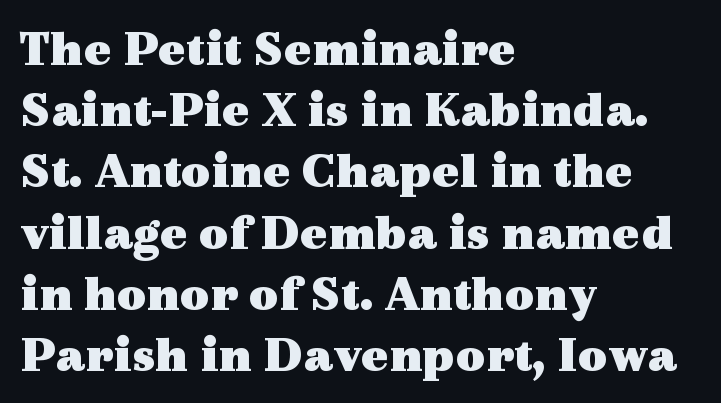
Do the characters align in a grid? No, the font is proportional. Line beginnings align vertically; line endings do not. The baseline area is clear. It's the straight-up-and-down kind of type. The font family rendered here belongs to the serif group.
